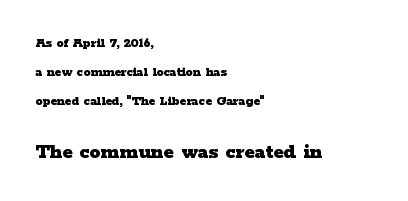
The image shows 22 px bold type, upright; set left-aligned, loose line spacing (2.07x), normal letter spacing, not underlined; the second (bottom) block is 1.57x larger.
